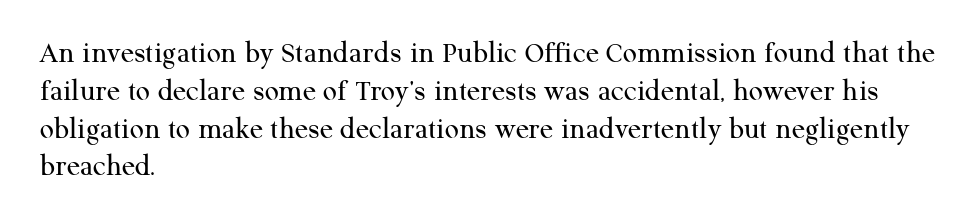
{"serif": "yes", "italic": "no", "bold": "no", "weight": "regular", "width": "normal", "stroke_contrast": "medium", "x_height": "medium", "monospaced": "no", "underline": "no", "align": "left", "line_spacing_ratio": 1.22, "letter_spacing": "normal", "letter_spacing_em": 0.0, "glyph_px": 31}
